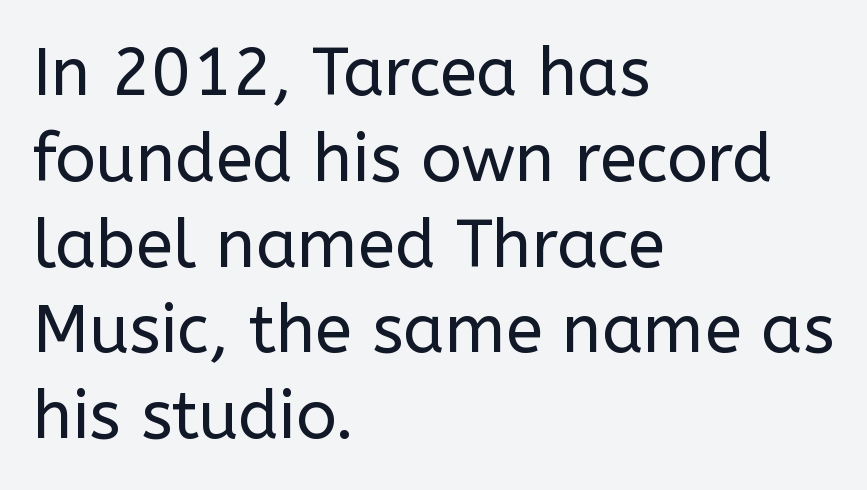
Q: Is the text bold? A: No.
Q: Is the text italic (slanted)? A: No, it is upright.
Q: Is the typeface a serif or a sans-serif typeface? A: Sans-serif.
Q: Is the text underlined? A: No.
Q: How is the paragraph aligned? A: Left-aligned.
Q: Is the spacing between letters normal or unusually wide? A: Normal.
Q: Is the spacing between lines tight, normal or loose? A: Normal.
Q: Width (condensed, normal, or wide)? A: Normal.
Q: Stroke contrast? A: Low.
Q: x-height? A: Medium.
Q: Monospaced? A: No.
